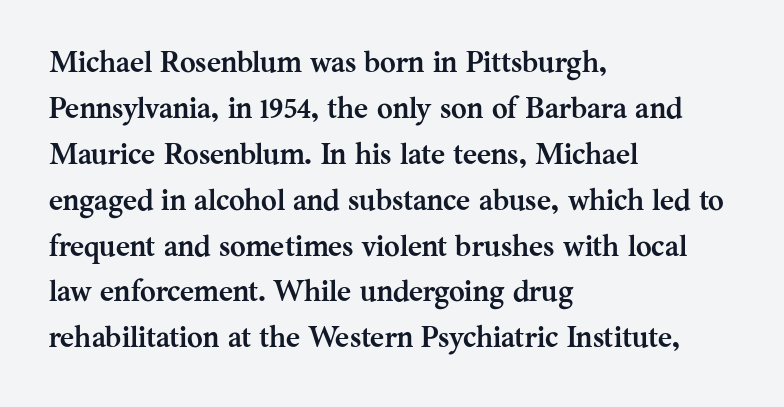
{"serif": "yes", "italic": "no", "bold": "yes", "weight": "semibold", "width": "normal", "stroke_contrast": "medium", "x_height": "medium", "monospaced": "no", "underline": "no", "align": "left", "line_spacing": "normal", "line_spacing_ratio": 1.53, "letter_spacing": "normal", "letter_spacing_em": 0.0, "glyph_px": 30}
